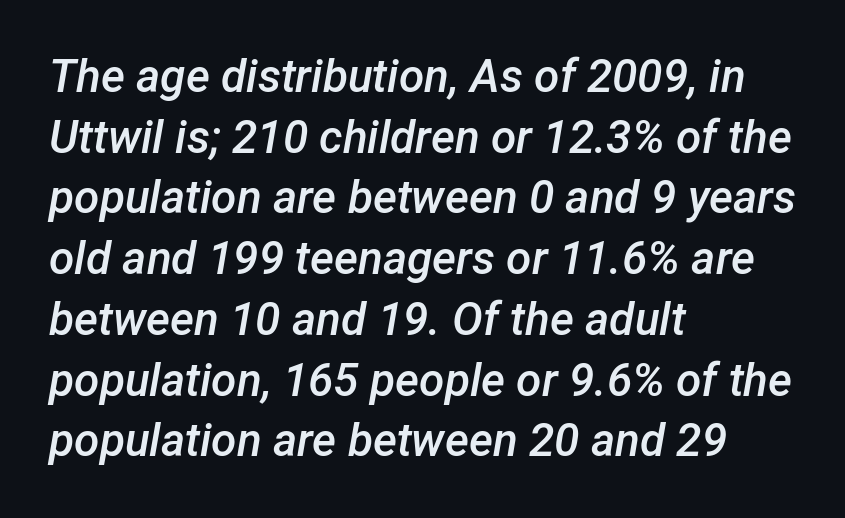
Q: Is the text bold? A: Semi-bold.
Q: Is the text italic (slanted)? A: Yes, it leans right by about 12 degrees.
Q: Is the text underlined? A: No.
Q: How is the paragraph aligned? A: Left-aligned.
Q: Is the spacing between letters normal or unusually wide? A: Normal.
Q: Is the spacing between lines tight, normal or loose? A: Normal.
Q: Width (condensed, normal, or wide)? A: Normal.
Q: Stroke contrast? A: Low.
Q: x-height? A: Medium.
Q: Monospaced? A: No.
